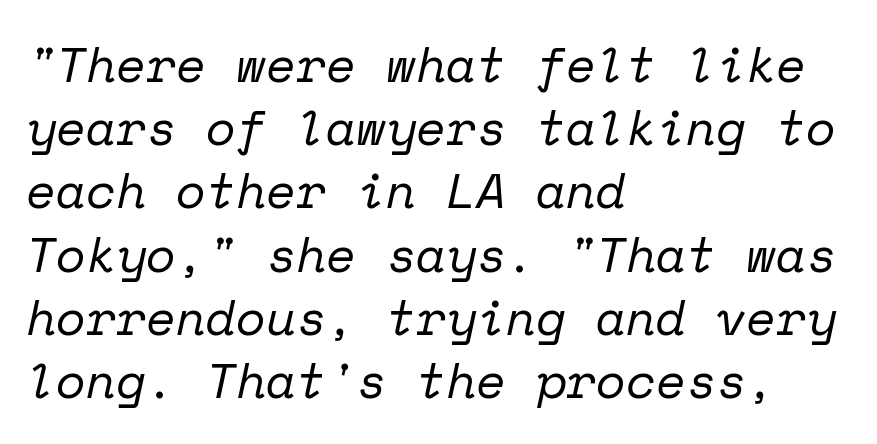
Q: Is the text bold? A: No.
Q: Is the text italic (slanted)? A: Yes, it leans right by about 12 degrees.
Q: Is the typeface a serif or a sans-serif typeface? A: Serif.
Q: Is the text underlined? A: No.
Q: How is the paragraph aligned? A: Left-aligned.
Q: Is the spacing between letters normal or unusually wide? A: Normal.
Q: Is the spacing between lines tight, normal or loose? A: Normal.
Q: Width (condensed, normal, or wide)? A: Normal.
Q: Stroke contrast? A: Low.
Q: x-height? A: Medium.
Q: Monospaced? A: Yes.
